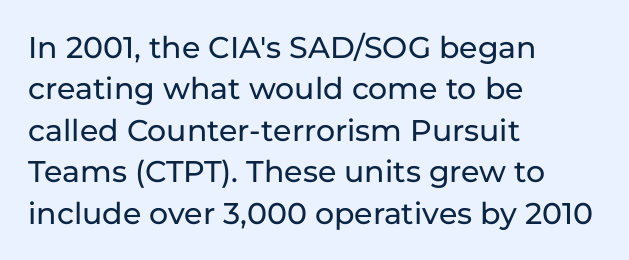
The image shows 30 px sans-serif type, upright; set left-aligned, normal line spacing (1.38x), normal letter spacing, not underlined; low stroke contrast and a medium x-height.
